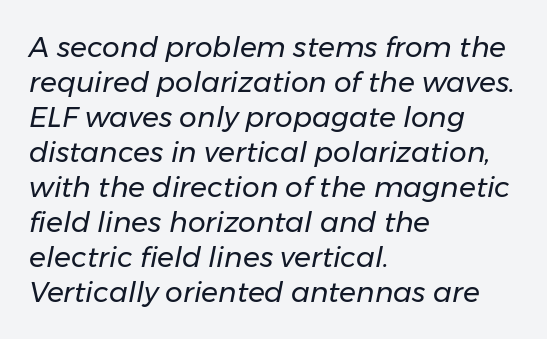
{"italic": "yes", "lean": "right", "slant_degrees": 11, "bold": "no", "weight": "regular", "width": "normal", "stroke_contrast": "low", "x_height": "medium", "monospaced": "no", "underline": "no", "align": "left", "line_spacing": "normal", "line_spacing_ratio": 1.25, "letter_spacing": "normal", "letter_spacing_em": 0.0, "glyph_px": 28}
